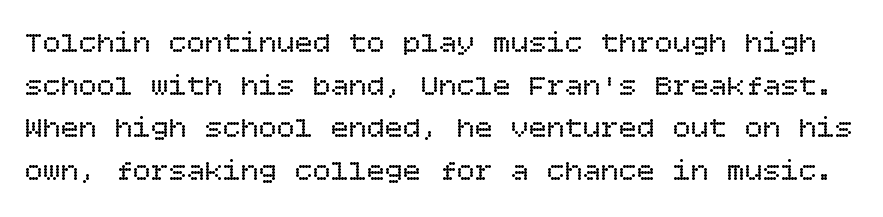
Q: Is the text bold? A: No.
Q: Is the text italic (slanted)? A: No, it is upright.
Q: Is the text underlined? A: No.
Q: Is the spacing between letters normal or unusually wide? A: Normal.
Q: Is the spacing between lines tight, normal or loose? A: Normal.
Q: Width (condensed, normal, or wide)? A: Normal.
Q: Stroke contrast? A: Low.
Q: x-height? A: Large.
